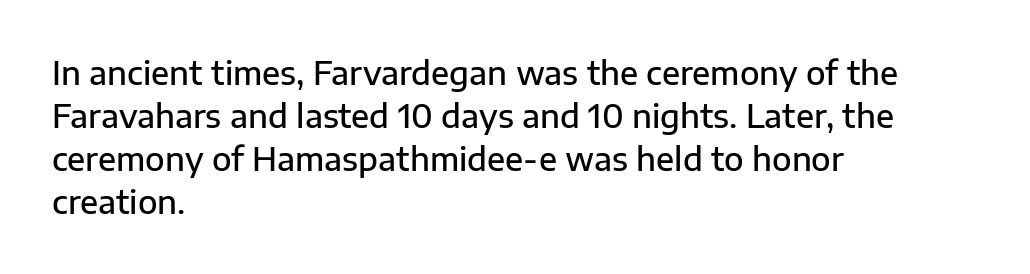
{"serif": "no", "italic": "no", "bold": "semi", "weight": "semibold", "width": "normal", "stroke_contrast": "low", "x_height": "medium", "monospaced": "no", "underline": "no", "align": "left", "line_spacing": "normal", "line_spacing_ratio": 1.34, "letter_spacing": "normal", "letter_spacing_em": 0.0, "glyph_px": 32}
